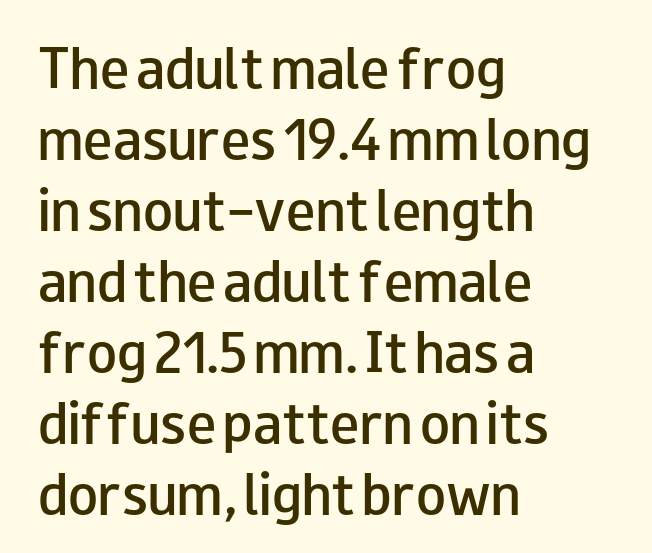
Q: Is the text bold? A: Semi-bold.
Q: Is the text italic (slanted)? A: No, it is upright.
Q: Is the typeface a serif or a sans-serif typeface? A: Sans-serif.
Q: Is the text underlined? A: No.
Q: How is the paragraph aligned? A: Left-aligned.
Q: Is the spacing between letters normal or unusually wide? A: Normal.
Q: Is the spacing between lines tight, normal or loose? A: Normal.
Q: Width (condensed, normal, or wide)? A: Wide.
Q: Stroke contrast? A: Low.
Q: x-height? A: Small.
Q: Monospaced? A: No.
